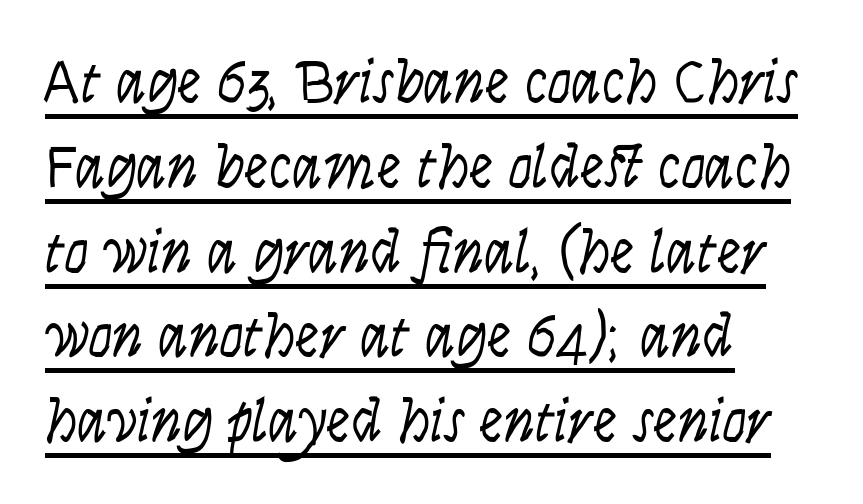
{"serif": "no", "bold": "no", "weight": "light", "width": "condensed", "stroke_contrast": "low", "x_height": "large", "monospaced": "no", "underline": "yes", "align": "left", "line_spacing": "normal", "line_spacing_ratio": 1.39, "letter_spacing": "normal", "letter_spacing_em": 0.0, "glyph_px": 61}
